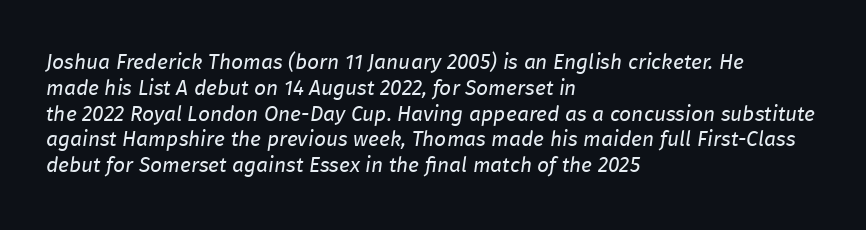
Q: Is the text bold? A: No.
Q: Is the text italic (slanted)? A: Yes, it leans right by about 8 degrees.
Q: Is the text underlined? A: No.
Q: How is the paragraph aligned? A: Left-aligned.
Q: Is the spacing between letters normal or unusually wide? A: Normal.
